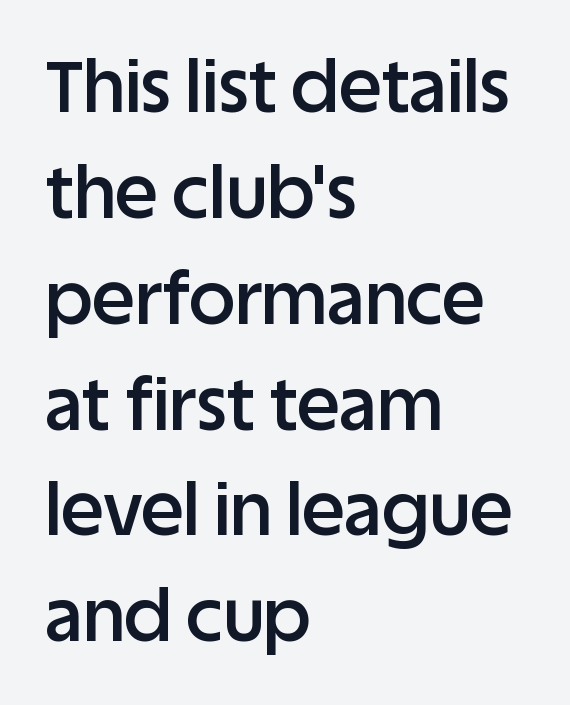
This rendering features lettering with no underline. The passage shown has conventional tracking throughout. Compared with a centered layout, this one pins lines to the left instead. Varying glyph widths throughout — classic text-font behaviour. The line-height multiplier appears to be the usual default. The characters display no serif detailing; their extremities are plain.
